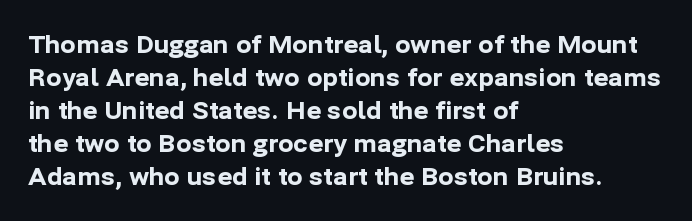
This sample keeps an unexceptional amount of space between lines. Strokes here are thick enough to call this a true bold. A student would call this left alignment; a typographer would say flush left, rag right. You can tell it's not italic because the verticals are truly vertical.
